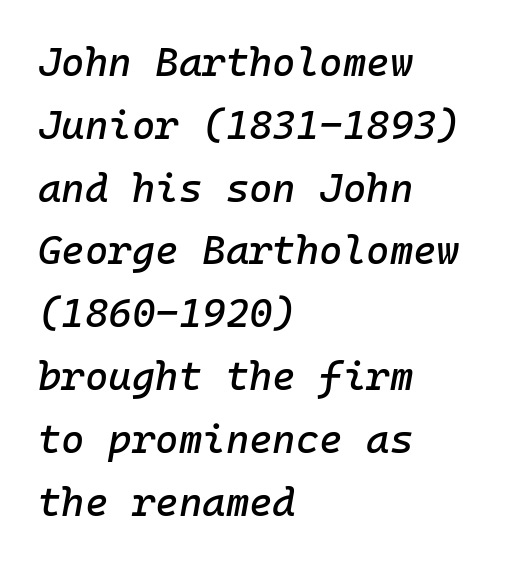
Q: Is the text italic (slanted)? A: Yes, it leans right by about 10 degrees.
Q: Is the text underlined? A: No.
Q: How is the paragraph aligned? A: Left-aligned.
Q: Is the spacing between letters normal or unusually wide? A: Normal.
Q: Is the spacing between lines tight, normal or loose? A: Normal.
Q: Width (condensed, normal, or wide)? A: Normal.
Q: Stroke contrast? A: Low.
Q: x-height? A: Medium.
Q: Monospaced? A: Yes.
